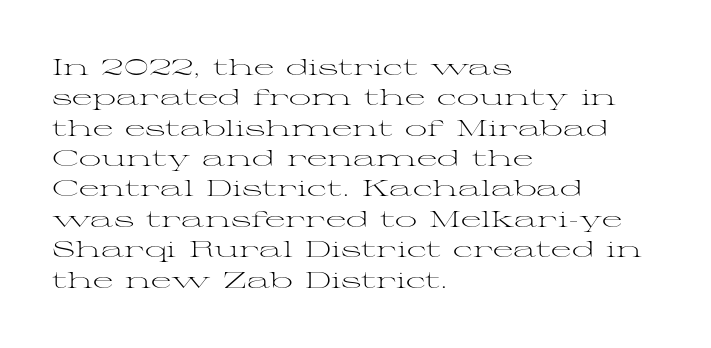
Q: Is the text bold? A: No.
Q: Is the text italic (slanted)? A: No, it is upright.
Q: Is the text underlined? A: No.
Q: How is the paragraph aligned? A: Left-aligned.
Q: Is the spacing between letters normal or unusually wide? A: Normal.
Q: Is the spacing between lines tight, normal or loose? A: Normal.
